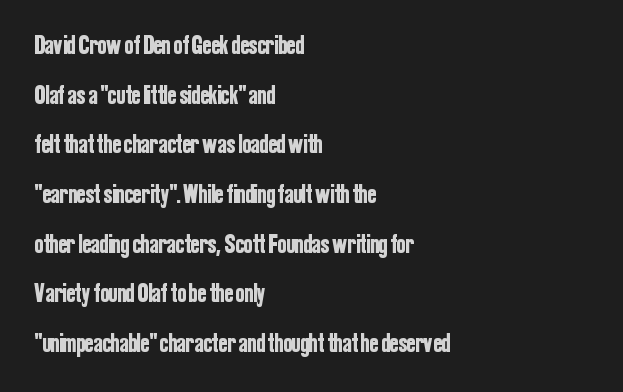
Only glyphs here, with clear space below each row. Posture: upright roman. Visually the block forms a straight wall on the left and a jagged coastline on the right. One glance says open: line gaps are wider than usual. The letterforms sit shoulder to shoulder at normal distance.
